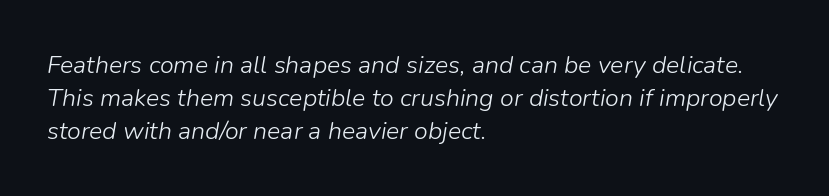
The image shows 25 px text type, italic (leaning right); set left-aligned, normal line spacing (1.33x), normal letter spacing, not underlined.
